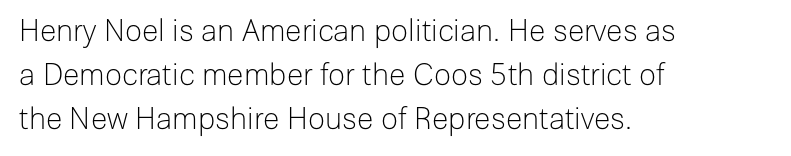
The image shows 30 px light sans-serif type, upright; set left-aligned, normal line spacing (1.46x), normal letter spacing, not underlined; low stroke contrast and a medium x-height.
